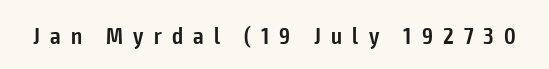
Q: Is the text bold? A: Semi-bold.
Q: Is the text italic (slanted)? A: No, it is upright.
Q: Is the text underlined? A: No.
Q: Is the spacing between letters normal or unusually wide? A: Unusually wide.
